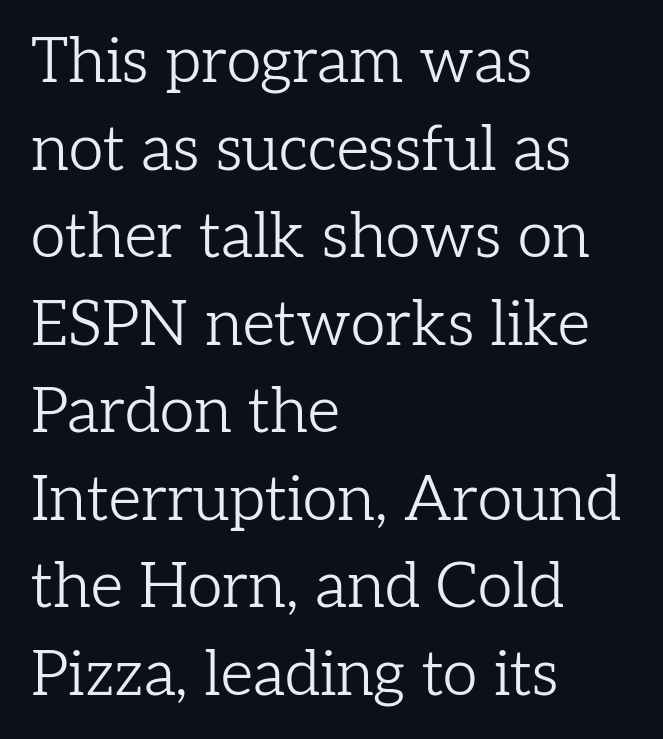
{"serif": "yes", "italic": "no", "bold": "no", "weight": "light", "width": "normal", "stroke_contrast": "low", "x_height": "medium", "monospaced": "no", "underline": "no", "align": "left", "line_spacing": "normal", "line_spacing_ratio": 1.39, "letter_spacing": "normal", "letter_spacing_em": 0.0, "glyph_px": 63}
